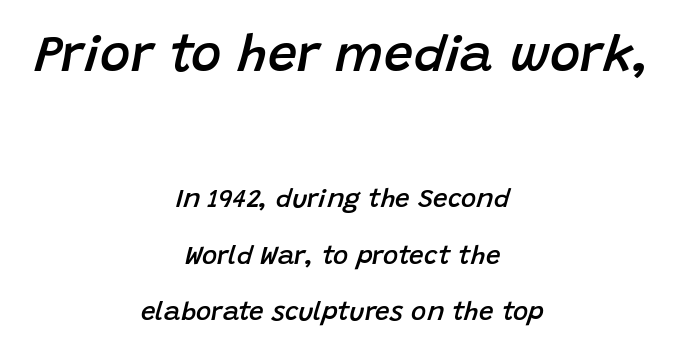
{"italic": "yes", "lean": "right", "slant_degrees": 15, "bold": "semi", "weight": "semibold", "width": "normal", "stroke_contrast": "low", "x_height": "large", "monospaced": "no", "underline": "no", "align": "center", "line_spacing": "loose", "line_spacing_ratio": 2.18, "letter_spacing": "normal", "letter_spacing_em": 0.0, "larger_block": "first", "size_ratio": 2.0, "glyph_px": 52}
